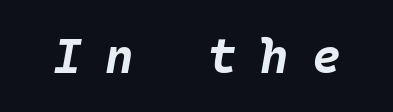
The image shows 49 px bold type, italic (leaning right), monospaced; set unusually wide letter spacing (+0.47 em), not underlined; low stroke contrast and a large x-height.
